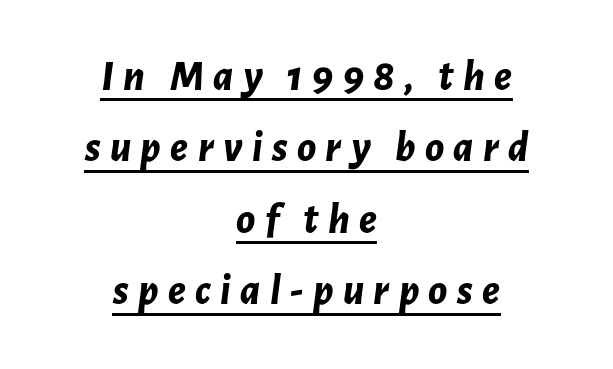
The image shows 43 px bold type, italic (leaning right); set centered, normal line spacing (1.66x), unusually wide letter spacing (+0.22 em), underlined; low stroke contrast and a medium x-height.
